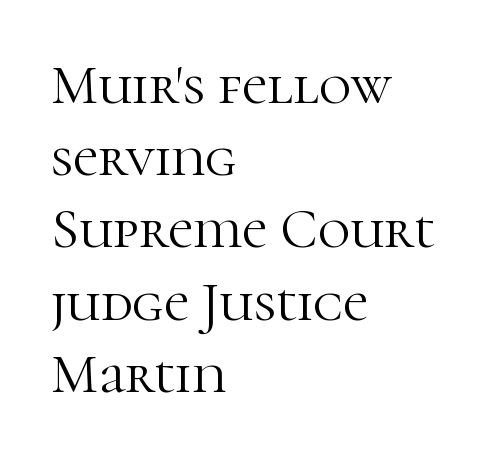
{"serif": "yes", "italic": "no", "bold": "no", "weight": "light", "width": "normal", "stroke_contrast": "high", "x_height": "medium", "monospaced": "no", "underline": "no", "align": "left", "line_spacing": "normal", "line_spacing_ratio": 1.29, "letter_spacing": "normal", "letter_spacing_em": 0.0, "glyph_px": 56}
